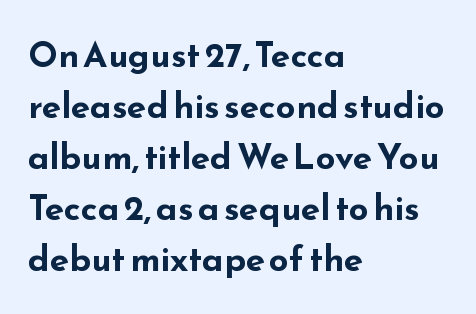
Q: Is the text bold? A: Yes.
Q: Is the text italic (slanted)? A: No, it is upright.
Q: Is the typeface a serif or a sans-serif typeface? A: Sans-serif.
Q: Is the text underlined? A: No.
Q: How is the paragraph aligned? A: Left-aligned.
Q: Is the spacing between letters normal or unusually wide? A: Normal.
Q: Is the spacing between lines tight, normal or loose? A: Normal.
Q: Width (condensed, normal, or wide)? A: Wide.
Q: Stroke contrast? A: Low.
Q: x-height? A: Small.
Q: Monospaced? A: No.
